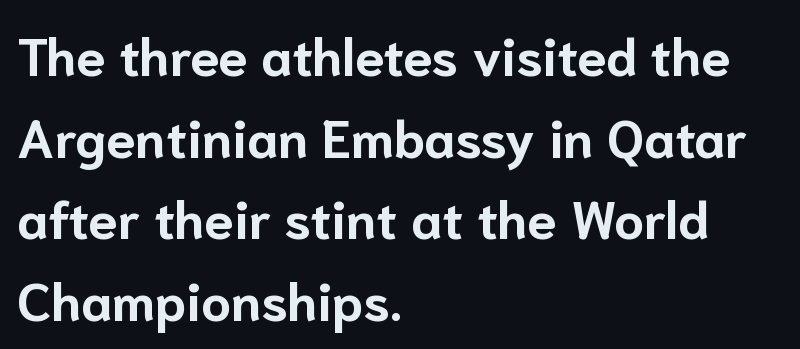
The image shows 53 px bold sans-serif type, upright; set left-aligned, normal line spacing (1.54x), normal letter spacing, not underlined; low stroke contrast and a medium x-height.
